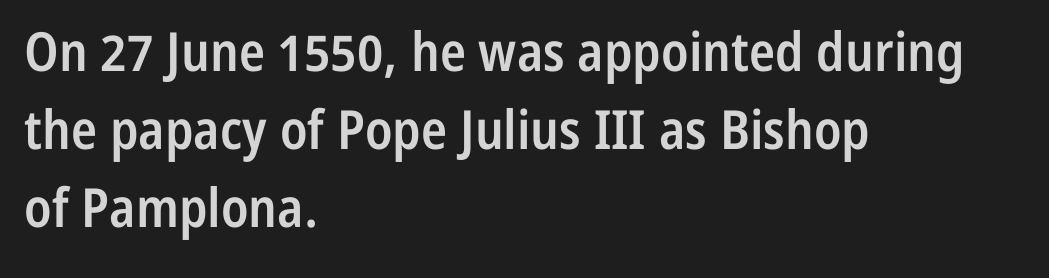
{"serif": "no", "italic": "no", "bold": "semi", "weight": "semibold", "width": "condensed", "stroke_contrast": "low", "x_height": "medium", "monospaced": "no", "underline": "no", "align": "left", "line_spacing": "normal", "line_spacing_ratio": 1.44, "letter_spacing": "normal", "letter_spacing_em": 0.0, "glyph_px": 54}
